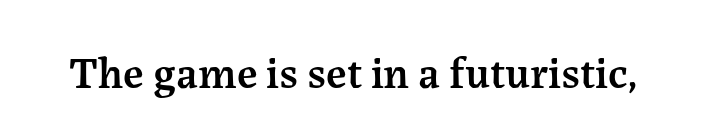
The image shows 44 px semibold serif type, upright; set normal letter spacing, not underlined; medium stroke contrast and a medium x-height.
